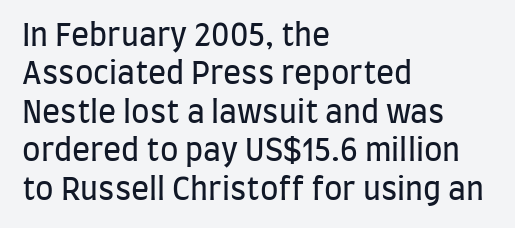
The foot of each line stays bare and open. What's the leading like? Ordinary, nothing unusual. Compared with a typical body face, this is equally light or lighter still. The passage shown is typed in a proportional face where columns would drift.
